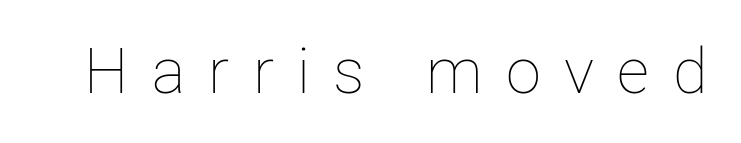
{"italic": "no", "bold": "no", "weight": "thin", "width": "normal", "stroke_contrast": "low", "x_height": "medium", "monospaced": "no", "underline": "no", "letter_spacing": "wide", "letter_spacing_em": 0.37, "glyph_px": 63}
